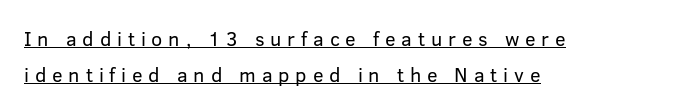
Weight: not bold — regular or lighter. Underlined type. Alignment: flush left. Do the letters lean? They stand straight. The letters are spread apart with noticeably loose tracking.
